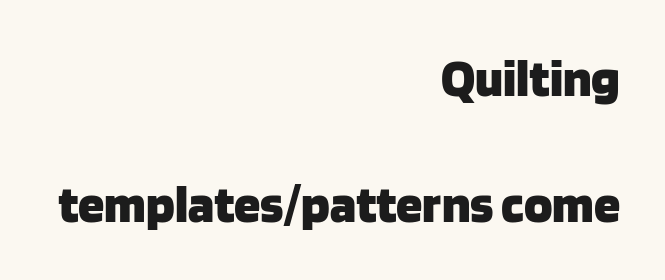
Q: Is the text bold? A: Yes.
Q: Is the text italic (slanted)? A: No, it is upright.
Q: Is the typeface a serif or a sans-serif typeface? A: Sans-serif.
Q: Is the text underlined? A: No.
Q: How is the paragraph aligned? A: Right-aligned.
Q: Is the spacing between letters normal or unusually wide? A: Normal.
Q: Is the spacing between lines tight, normal or loose? A: Loose.
Q: Width (condensed, normal, or wide)? A: Normal.
Q: Stroke contrast? A: Low.
Q: x-height? A: Large.
Q: Monospaced? A: No.
